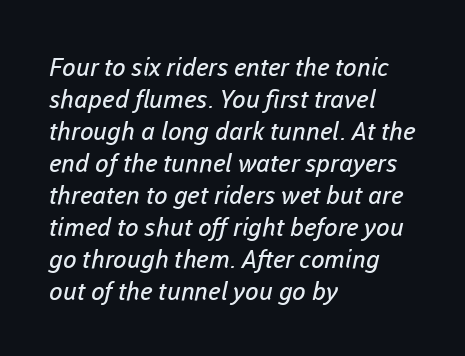
Q: Is the text bold? A: No.
Q: Is the text underlined? A: No.
Q: How is the paragraph aligned? A: Left-aligned.
Q: Is the spacing between letters normal or unusually wide? A: Normal.
Q: Is the spacing between lines tight, normal or loose? A: Normal.
